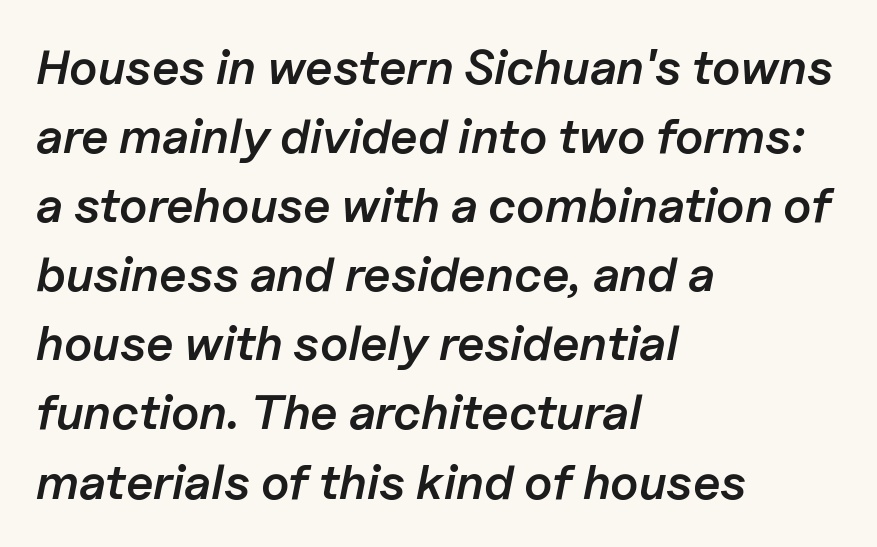
The image shows 49 px semibold type, italic (leaning right); set left-aligned, normal line spacing (1.41x), normal letter spacing, not underlined; low stroke contrast and a medium x-height.
